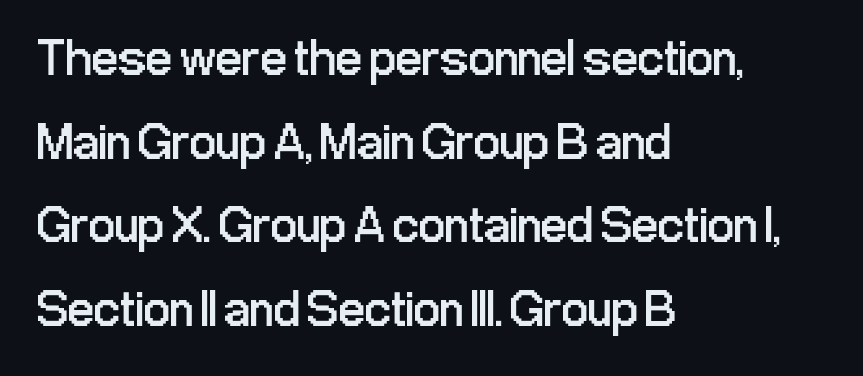
{"serif": "no", "italic": "no", "bold": "no", "weight": "regular", "width": "condensed", "stroke_contrast": "low", "x_height": "medium", "monospaced": "no", "underline": "no", "align": "left", "line_spacing": "normal", "line_spacing_ratio": 1.61, "letter_spacing": "normal", "letter_spacing_em": 0.0, "glyph_px": 52}
